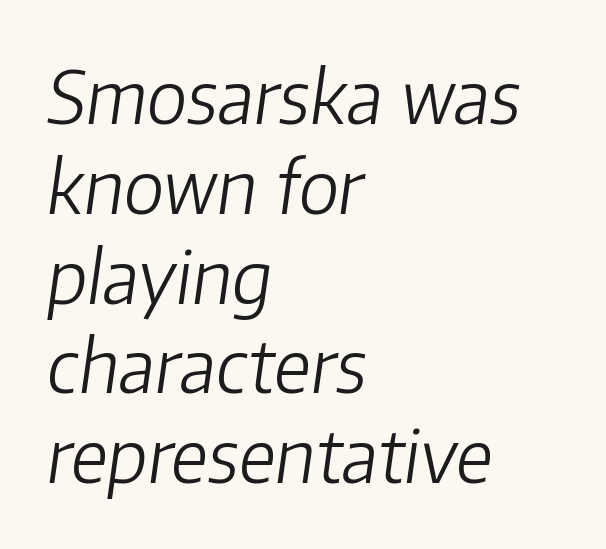
{"italic": "yes", "lean": "right", "slant_degrees": 8, "bold": "no", "weight": "light", "width": "normal", "stroke_contrast": "low", "x_height": "medium", "monospaced": "no", "underline": "no", "align": "left", "line_spacing_ratio": 1.23, "letter_spacing": "normal", "letter_spacing_em": 0.0, "glyph_px": 73}
